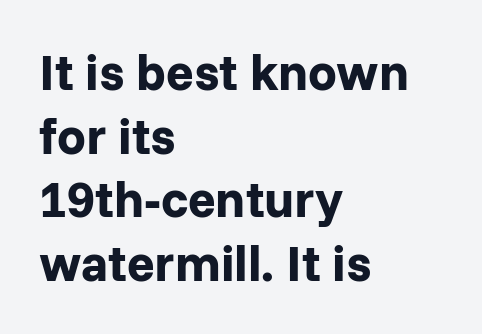
Q: Is the text bold? A: Yes.
Q: Is the text italic (slanted)? A: No, it is upright.
Q: Is the typeface a serif or a sans-serif typeface? A: Sans-serif.
Q: Is the text underlined? A: No.
Q: How is the paragraph aligned? A: Left-aligned.
Q: Is the spacing between letters normal or unusually wide? A: Normal.
Q: Is the spacing between lines tight, normal or loose? A: Normal.
Q: Width (condensed, normal, or wide)? A: Normal.
Q: Stroke contrast? A: Low.
Q: x-height? A: Medium.
Q: Monospaced? A: No.
